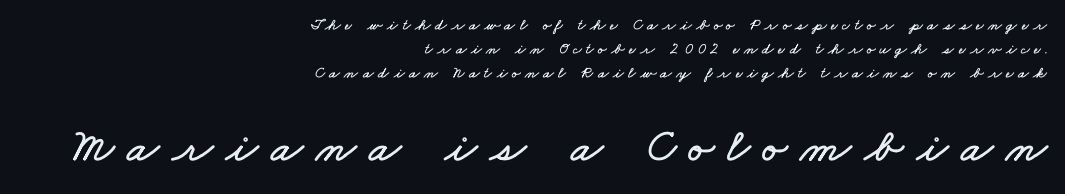
{"width": "wide", "stroke_contrast": "low", "x_height": "small", "monospaced": "no", "underline": "no", "align": "right", "line_spacing": "normal", "line_spacing_ratio": 1.5, "letter_spacing": "wide", "letter_spacing_em": 0.27, "larger_block": "second", "size_ratio": 2.94, "glyph_px": 47}
